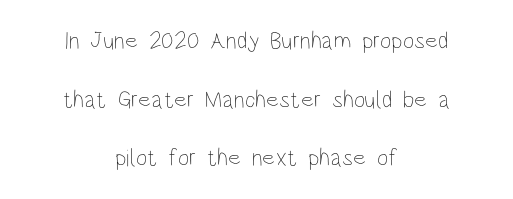
Q: Is the text bold? A: No.
Q: Is the text italic (slanted)? A: No, it is upright.
Q: Is the text underlined? A: No.
Q: How is the paragraph aligned? A: Centered.
Q: Is the spacing between letters normal or unusually wide? A: Normal.
Q: Is the spacing between lines tight, normal or loose? A: Loose.
